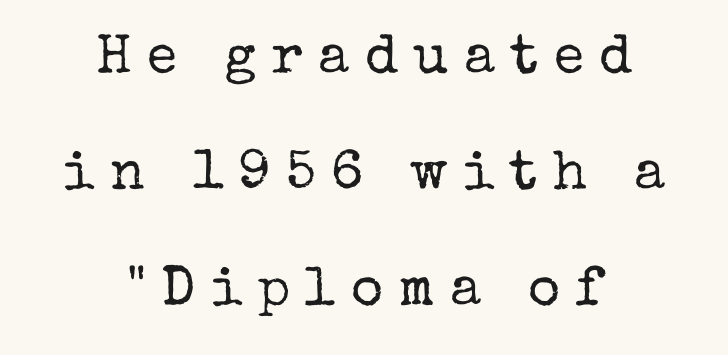
{"serif": "yes", "italic": "no", "bold": "no", "weight": "regular", "width": "normal", "stroke_contrast": "low", "x_height": "medium", "monospaced": "no", "underline": "no", "align": "center", "line_spacing": "loose", "line_spacing_ratio": 2.11, "letter_spacing": "wide", "letter_spacing_em": 0.28, "glyph_px": 55}
